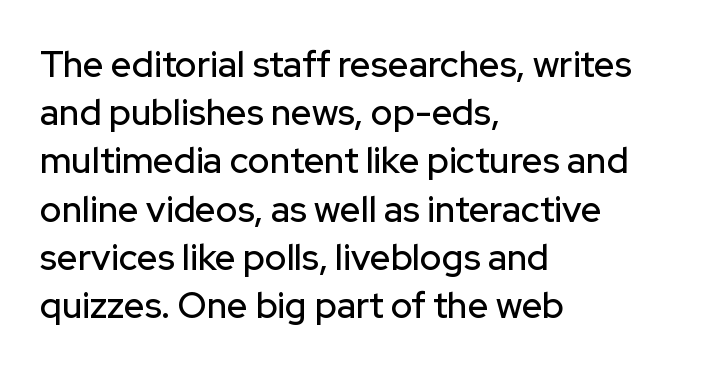
Q: Is the text italic (slanted)? A: No, it is upright.
Q: Is the typeface a serif or a sans-serif typeface? A: Sans-serif.
Q: Is the text underlined? A: No.
Q: How is the paragraph aligned? A: Left-aligned.
Q: Is the spacing between letters normal or unusually wide? A: Normal.
Q: Is the spacing between lines tight, normal or loose? A: Normal.
Q: Width (condensed, normal, or wide)? A: Normal.
Q: Stroke contrast? A: Low.
Q: x-height? A: Medium.
Q: Monospaced? A: No.
